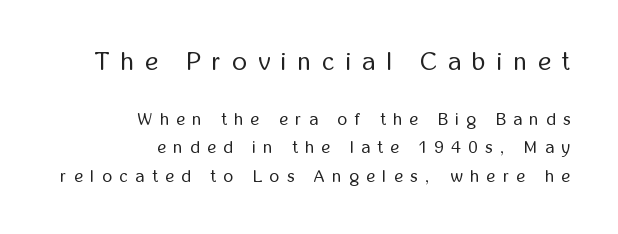
The image shows 25 px text type, upright; set right-aligned, normal line spacing (1.67x), unusually wide letter spacing (+0.46 em), not underlined; the first (top) block is 1.47x larger.
